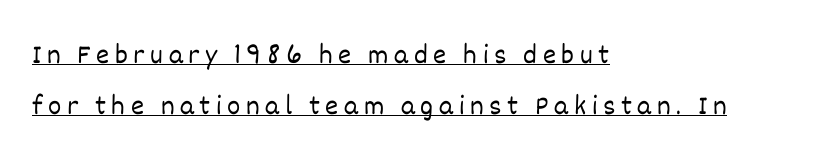
Q: Is the text bold? A: No.
Q: Is the text italic (slanted)? A: No, it is upright.
Q: Is the text underlined? A: Yes.
Q: How is the paragraph aligned? A: Left-aligned.
Q: Is the spacing between letters normal or unusually wide? A: Unusually wide.
Q: Width (condensed, normal, or wide)? A: Normal.
Q: Stroke contrast? A: Low.
Q: x-height? A: Large.
Q: Monospaced? A: No.
